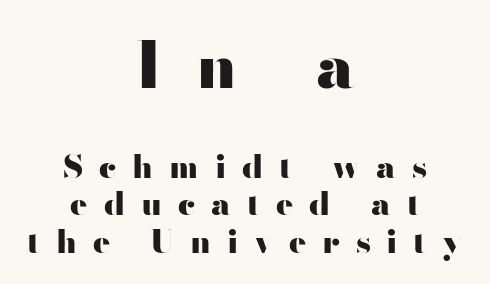
The image shows 63 px heavy, wide type, upright; set centered, line spacing 1.18x, unusually wide letter spacing (+0.5 em), not underlined; the first (top) block is 1.97x larger; high stroke contrast and a small x-height.
